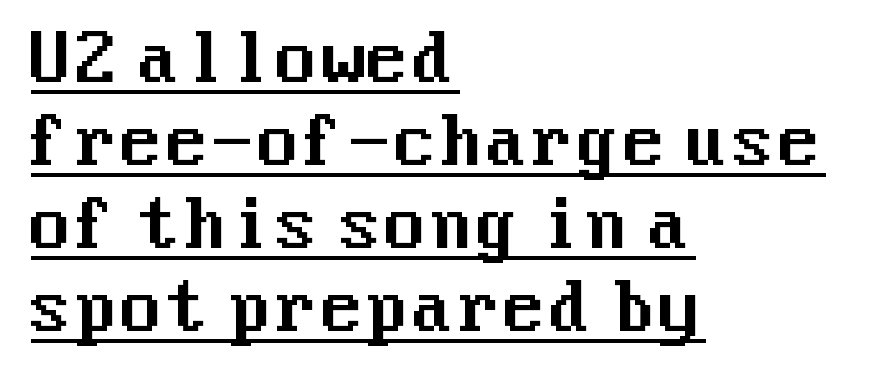
{"serif": "no", "italic": "no", "width": "normal", "stroke_contrast": "medium", "x_height": "medium", "underline": "yes", "align": "left", "line_spacing": "normal", "line_spacing_ratio": 1.26, "letter_spacing": "normal", "letter_spacing_em": 0.0, "glyph_px": 66}
